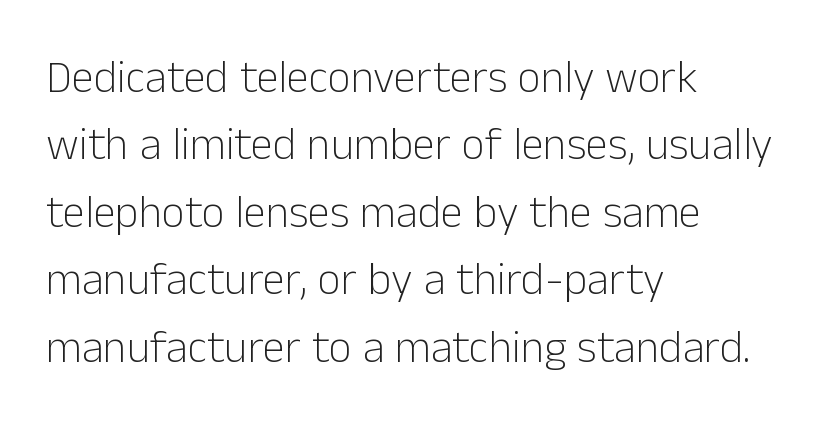
Q: Is the text bold? A: No.
Q: Is the text italic (slanted)? A: No, it is upright.
Q: Is the typeface a serif or a sans-serif typeface? A: Sans-serif.
Q: Is the text underlined? A: No.
Q: How is the paragraph aligned? A: Left-aligned.
Q: Is the spacing between letters normal or unusually wide? A: Normal.
Q: Is the spacing between lines tight, normal or loose? A: Normal.
Q: Width (condensed, normal, or wide)? A: Normal.
Q: Stroke contrast? A: Low.
Q: x-height? A: Medium.
Q: Monospaced? A: No.
